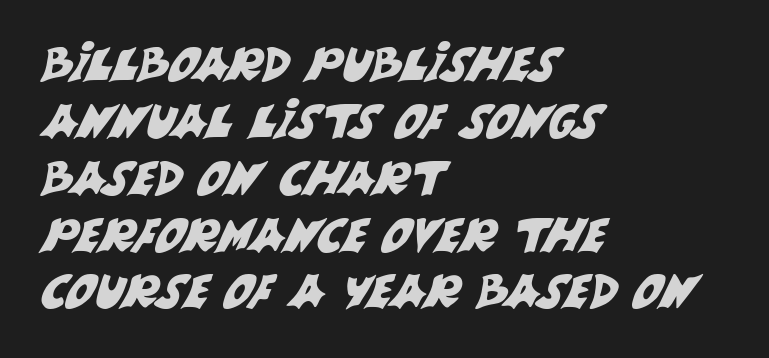
Q: Is the typeface a serif or a sans-serif typeface? A: Sans-serif.
Q: Is the text underlined? A: No.
Q: How is the paragraph aligned? A: Left-aligned.
Q: Is the spacing between letters normal or unusually wide? A: Normal.
Q: Width (condensed, normal, or wide)? A: Normal.
Q: Stroke contrast? A: Medium.
Q: x-height? A: Large.
Q: Monospaced? A: No.
